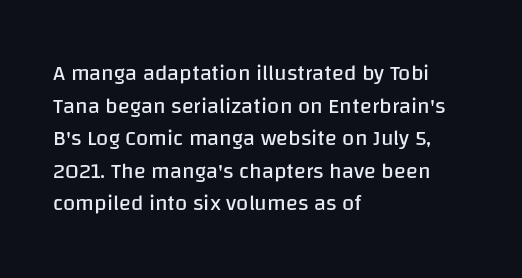
{"italic": "no", "bold": "no", "underline": "no", "align": "left", "line_spacing": "normal", "line_spacing_ratio": 1.48, "letter_spacing": "normal", "letter_spacing_em": 0.0, "glyph_px": 22}
